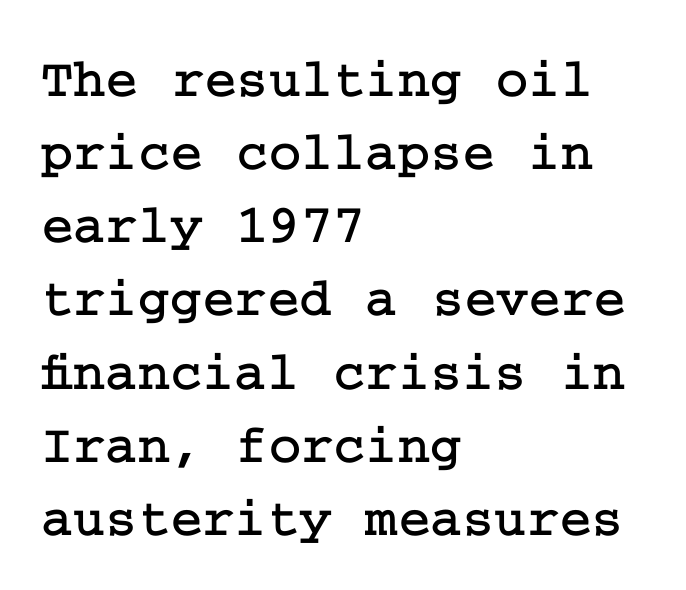
Nobody drew a line under any word here. Do the letters lean? They stand straight. The block of text has a typical density, with ordinary space between rows. The passage is arranged the way most books set body copy — flush left. The designer went with a serif here, giving each stem small feet.
